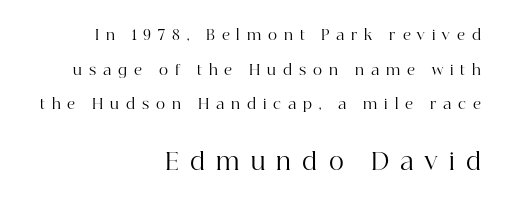
{"italic": "no", "bold": "no", "underline": "no", "align": "right", "line_spacing": "loose", "line_spacing_ratio": 2.48, "letter_spacing": "wide", "letter_spacing_em": 0.49, "larger_block": "second", "size_ratio": 1.64, "glyph_px": 23}
